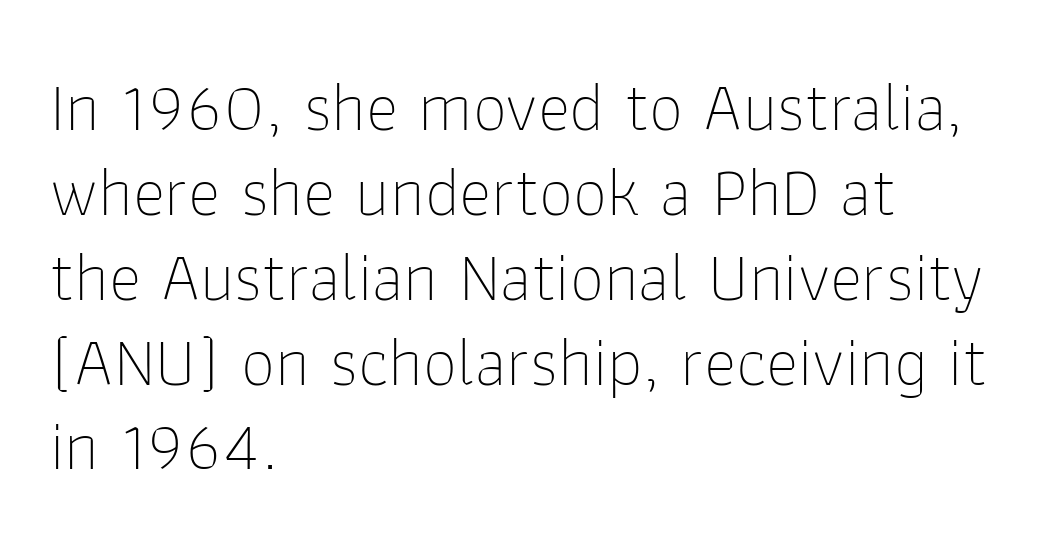
This sample uses an upright cut, with every glyph sitting square on the baseline. This rendering features lettering with no underline. Proportional: the letters do not fall into vertical columns. This reads as an unemphasized weight, regular at the heaviest. In terms of letterspacing, this is plain default setting. Left-aligned paragraph, ragged on the right.
